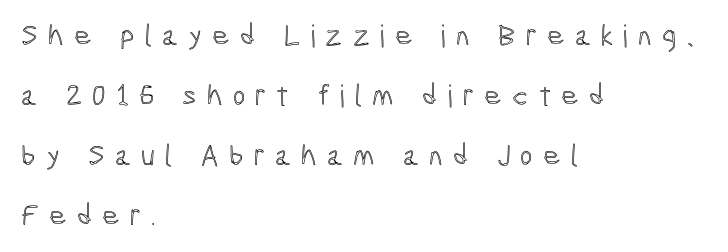
{"italic": "no", "width": "condensed", "x_height": "medium", "monospaced": "no", "underline": "no", "align": "left", "line_spacing": "loose", "line_spacing_ratio": 2.0, "letter_spacing": "wide", "letter_spacing_em": 0.34, "glyph_px": 30}
